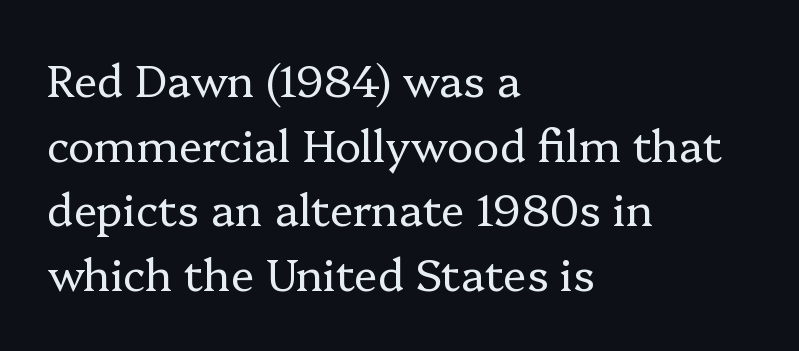
The image shows 44 px regular-weight serif type, upright; set left-aligned, normal line spacing (1.47x), normal letter spacing, not underlined; low stroke contrast and a medium x-height.
